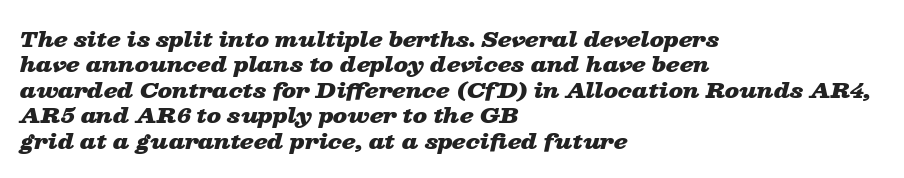
{"italic": "yes", "lean": "right", "slant_degrees": 13, "bold": "yes", "underline": "no", "align": "left", "line_spacing_ratio": 1.21, "letter_spacing": "normal", "letter_spacing_em": 0.0, "glyph_px": 21}
